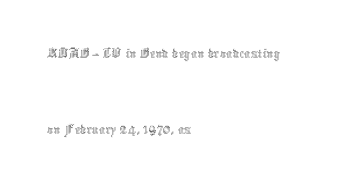
{"italic": "no", "bold": "no", "weight": "thin", "width": "condensed", "x_height": "medium", "monospaced": "no", "underline": "no", "align": "left", "line_spacing": "loose", "line_spacing_ratio": 2.45, "letter_spacing": "normal", "letter_spacing_em": 0.0, "glyph_px": 31}
